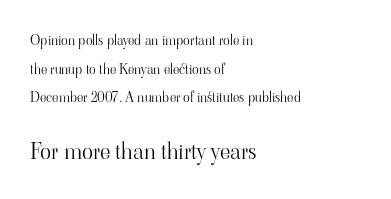
Q: Is the text bold? A: No.
Q: Is the text italic (slanted)? A: No, it is upright.
Q: Is the text underlined? A: No.
Q: How is the paragraph aligned? A: Left-aligned.
Q: Is the spacing between letters normal or unusually wide? A: Normal.
Q: Is the spacing between lines tight, normal or loose? A: Loose.
Q: Which block of text is set in a larger size, the first (top) or the second (bottom)? A: The second (bottom) one.
